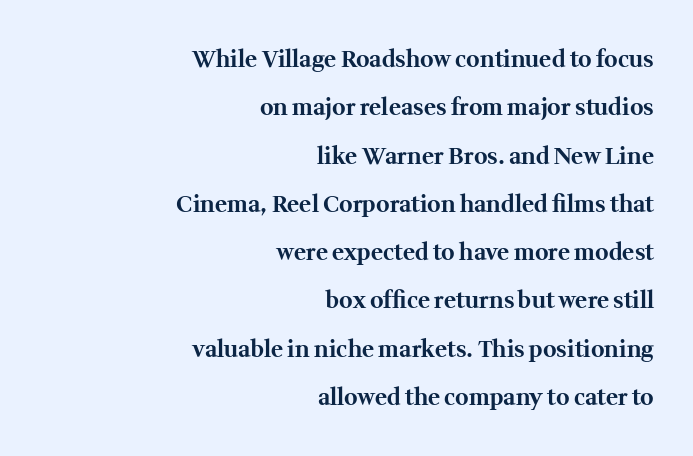
The image shows 23 px bold type, upright; set right-aligned, loose line spacing (2.1x), normal letter spacing, not underlined.
